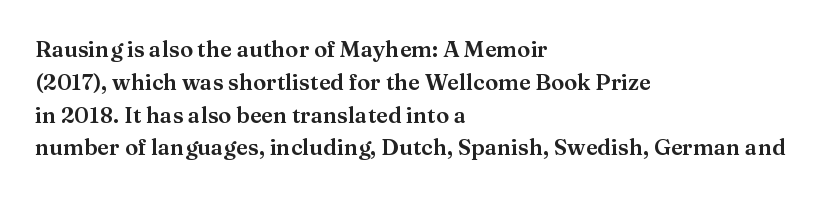
The image shows 22 px text type, upright; set left-aligned, normal line spacing (1.49x), normal letter spacing, not underlined.
